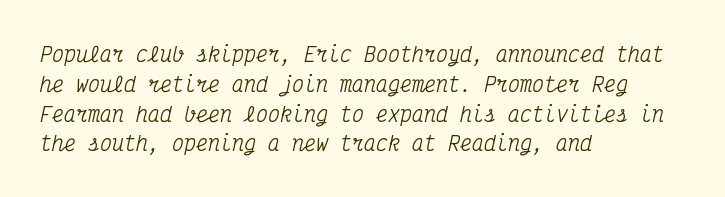
Q: Is the text italic (slanted)? A: Yes, it leans right by about 12 degrees.
Q: Is the text underlined? A: No.
Q: How is the paragraph aligned? A: Left-aligned.
Q: Is the spacing between letters normal or unusually wide? A: Normal.
Q: Is the spacing between lines tight, normal or loose? A: Normal.
